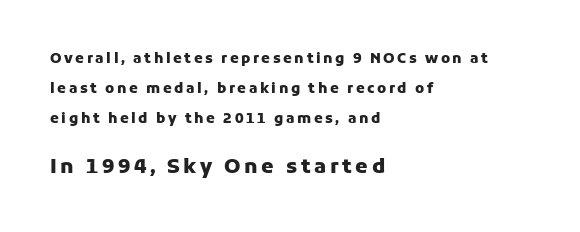
{"italic": "no", "bold": "yes", "underline": "no", "align": "left", "line_spacing": "loose", "line_spacing_ratio": 2.13, "larger_block": "second", "size_ratio": 1.43, "glyph_px": 20}
